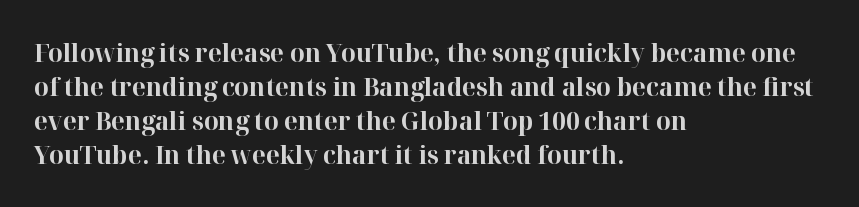
Q: Is the text bold? A: Yes.
Q: Is the text italic (slanted)? A: No, it is upright.
Q: Is the text underlined? A: No.
Q: How is the paragraph aligned? A: Left-aligned.
Q: Is the spacing between letters normal or unusually wide? A: Normal.
Q: Is the spacing between lines tight, normal or loose? A: Normal.
